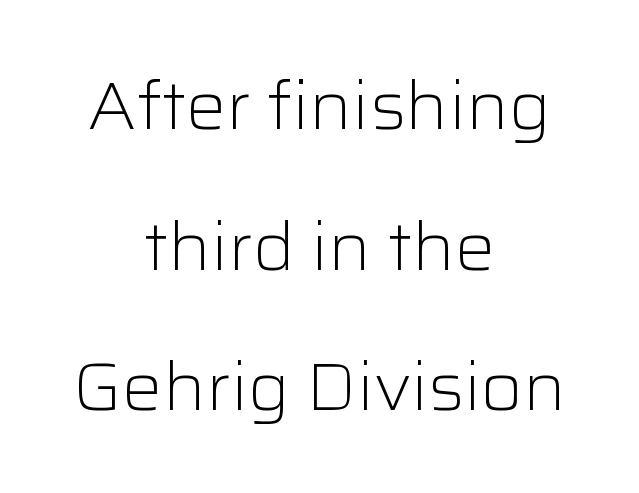
Q: Is the text bold? A: No.
Q: Is the text italic (slanted)? A: No, it is upright.
Q: Is the typeface a serif or a sans-serif typeface? A: Sans-serif.
Q: Is the text underlined? A: No.
Q: How is the paragraph aligned? A: Centered.
Q: Is the spacing between letters normal or unusually wide? A: Normal.
Q: Is the spacing between lines tight, normal or loose? A: Loose.
Q: Width (condensed, normal, or wide)? A: Normal.
Q: Stroke contrast? A: Low.
Q: x-height? A: Medium.
Q: Monospaced? A: No.
